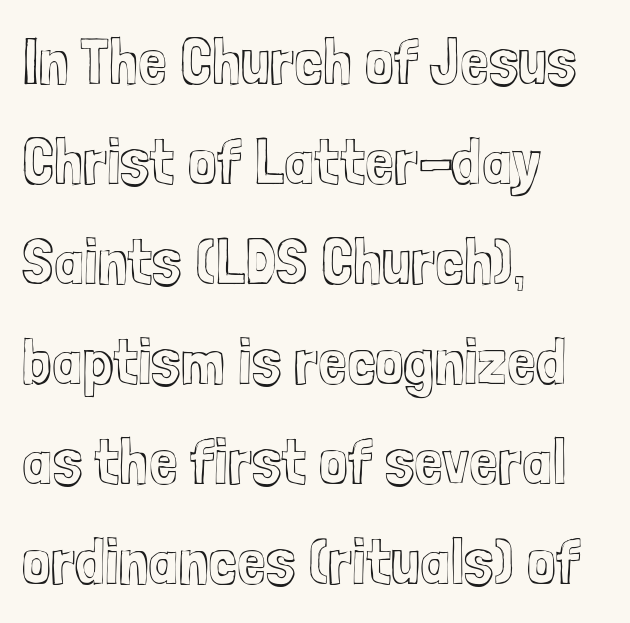
The image shows 65 px condensed type, upright; set left-aligned, normal line spacing (1.54x), normal letter spacing, not underlined; a medium x-height.
